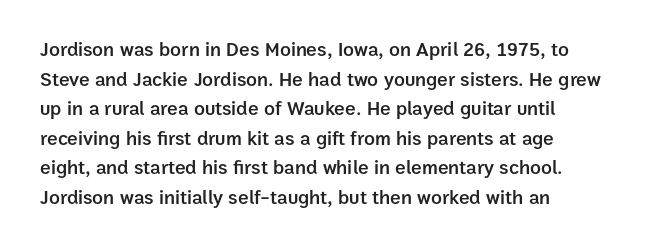
The image shows 20 px text type, upright; set normal line spacing (1.48x), normal letter spacing, not underlined.
